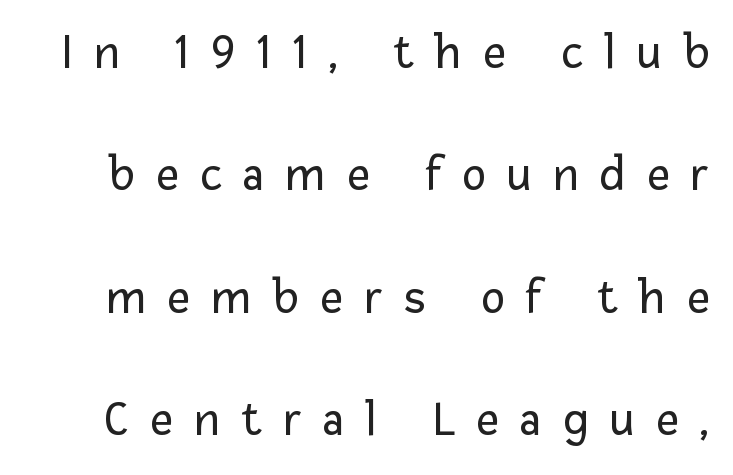
Q: Is the text bold? A: No.
Q: Is the text italic (slanted)? A: No, it is upright.
Q: Is the typeface a serif or a sans-serif typeface? A: Sans-serif.
Q: Is the text underlined? A: No.
Q: Is the spacing between letters normal or unusually wide? A: Unusually wide.
Q: Is the spacing between lines tight, normal or loose? A: Loose.
Q: Width (condensed, normal, or wide)? A: Normal.
Q: Stroke contrast? A: Low.
Q: x-height? A: Medium.
Q: Monospaced? A: No.
